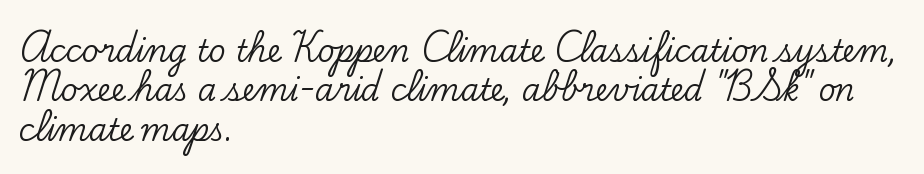
This sample keeps an unexceptional amount of space between lines. Looks like regular typesetting: each glyph gets only the width it needs. Spacing between characters is what you'd get straight out of the box. The text block is weighted toward the left margin, trailing off unevenly rightward. Lines of text with bare space underneath.
